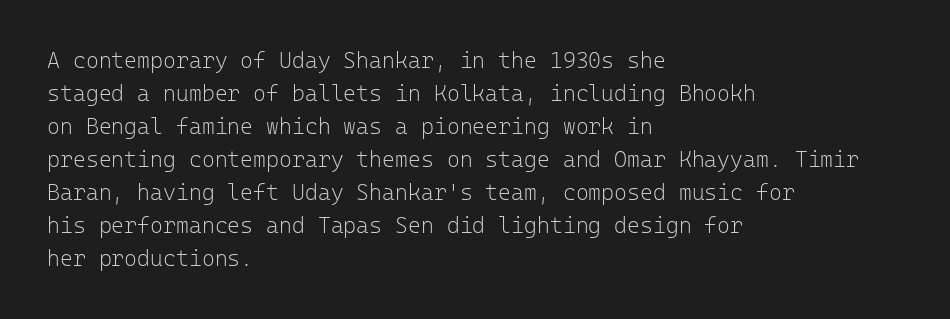
The image shows 22 px text type, upright; set left-aligned, normal line spacing (1.5x), normal letter spacing, not underlined.
